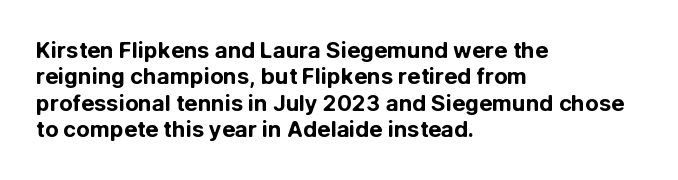
Q: Is the text bold? A: Yes.
Q: Is the text italic (slanted)? A: No, it is upright.
Q: Is the text underlined? A: No.
Q: How is the paragraph aligned? A: Left-aligned.
Q: Is the spacing between letters normal or unusually wide? A: Normal.
